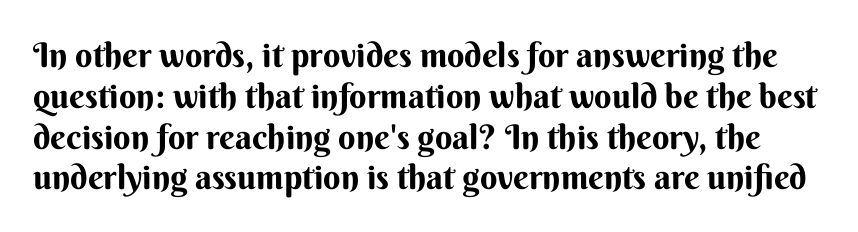
{"serif": "no", "italic": "no", "bold": "yes", "weight": "bold", "width": "normal", "stroke_contrast": "medium", "x_height": "small", "monospaced": "no", "underline": "no", "line_spacing_ratio": 1.2, "letter_spacing": "normal", "letter_spacing_em": 0.0, "glyph_px": 34}
